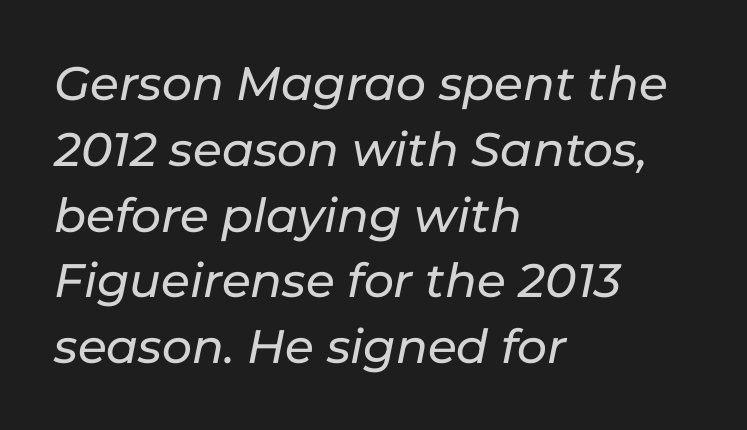
The image shows 47 px text type, italic (leaning right); set left-aligned, normal line spacing (1.4x), normal letter spacing, not underlined; low stroke contrast and a medium x-height.
